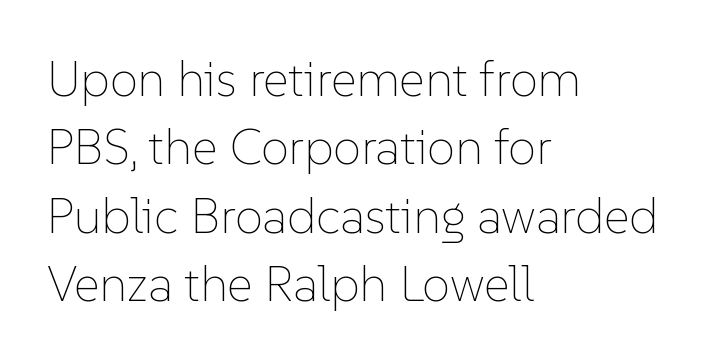
{"italic": "no", "bold": "no", "weight": "thin", "width": "normal", "stroke_contrast": "low", "x_height": "medium", "monospaced": "no", "underline": "no", "align": "left", "line_spacing": "normal", "line_spacing_ratio": 1.37, "letter_spacing": "normal", "letter_spacing_em": 0.0, "glyph_px": 50}
